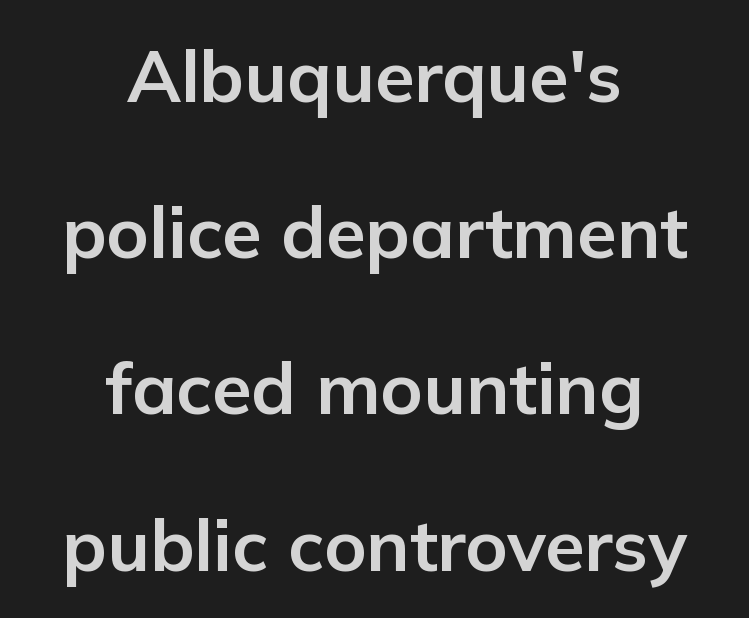
When letters stand straight like this, we call the style roman or upright. Teacher's note: observe the equal gaps on both sides — that is centered alignment. A typesetter would call this zero additional tracking. Spacing verdict: proportional, widths tailored to each character. No feet cap the strokes, marking this as sans-serif type.
